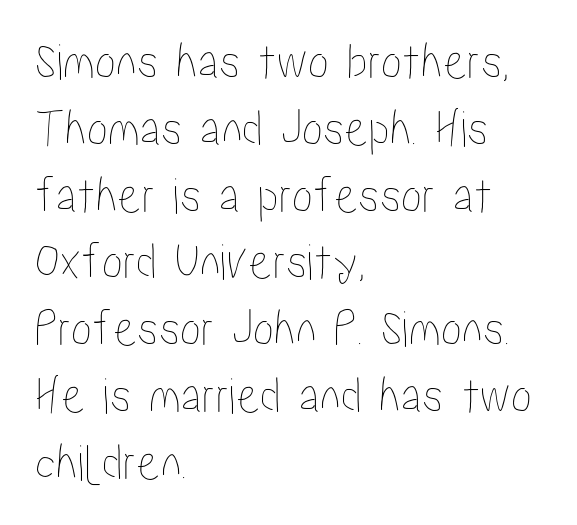
{"italic": "no", "width": "condensed", "stroke_contrast": "low", "x_height": "medium", "monospaced": "no", "underline": "no", "align": "left", "line_spacing": "normal", "line_spacing_ratio": 1.26, "letter_spacing": "normal", "letter_spacing_em": 0.0, "glyph_px": 53}
